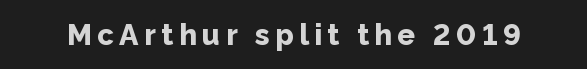
Q: Is the text bold? A: Yes.
Q: Is the text italic (slanted)? A: No, it is upright.
Q: Is the typeface a serif or a sans-serif typeface? A: Sans-serif.
Q: Is the text underlined? A: No.
Q: Width (condensed, normal, or wide)? A: Normal.
Q: Stroke contrast? A: Low.
Q: x-height? A: Medium.
Q: Monospaced? A: No.
